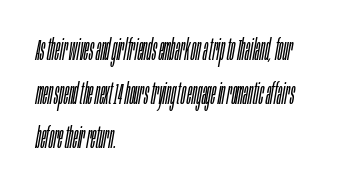
The image shows 29 px light, condensed type, italic (leaning right); set left-aligned, normal line spacing (1.51x), normal letter spacing, not underlined; low stroke contrast and a large x-height.
